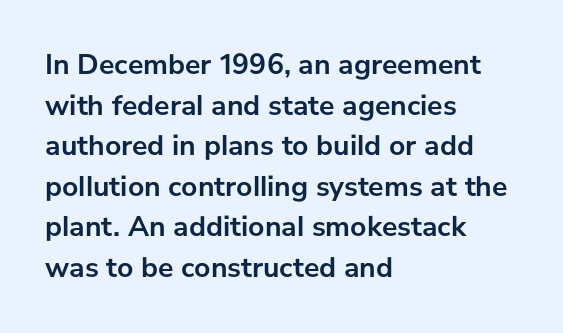
This sample is left-justified, so line endings fall wherever the words run out. Strong, thick strokes mark this as bold type. This sample uses a sans-serif face. This sample has the flowing, uneven cadence of proportional lettering. The space between consecutive lines is moderate. The passage shown is not underscored anywhere.
